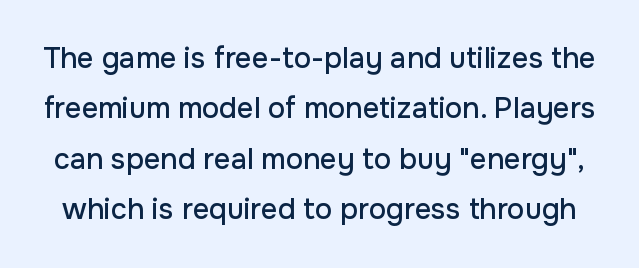
{"serif": "no", "italic": "no", "width": "normal", "stroke_contrast": "low", "x_height": "medium", "monospaced": "no", "underline": "no", "line_spacing_ratio": 1.74, "letter_spacing": "normal", "letter_spacing_em": 0.0, "glyph_px": 29}
